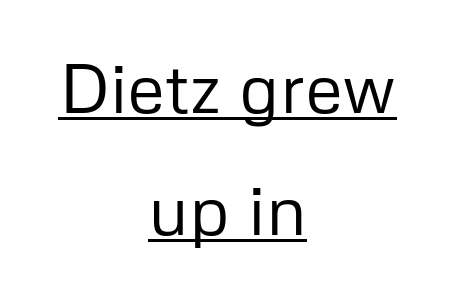
Q: Is the text bold? A: No.
Q: Is the text italic (slanted)? A: No, it is upright.
Q: Is the typeface a serif or a sans-serif typeface? A: Sans-serif.
Q: Is the text underlined? A: Yes.
Q: How is the paragraph aligned? A: Centered.
Q: Is the spacing between letters normal or unusually wide? A: Normal.
Q: Width (condensed, normal, or wide)? A: Normal.
Q: Stroke contrast? A: Low.
Q: x-height? A: Medium.
Q: Monospaced? A: No.
